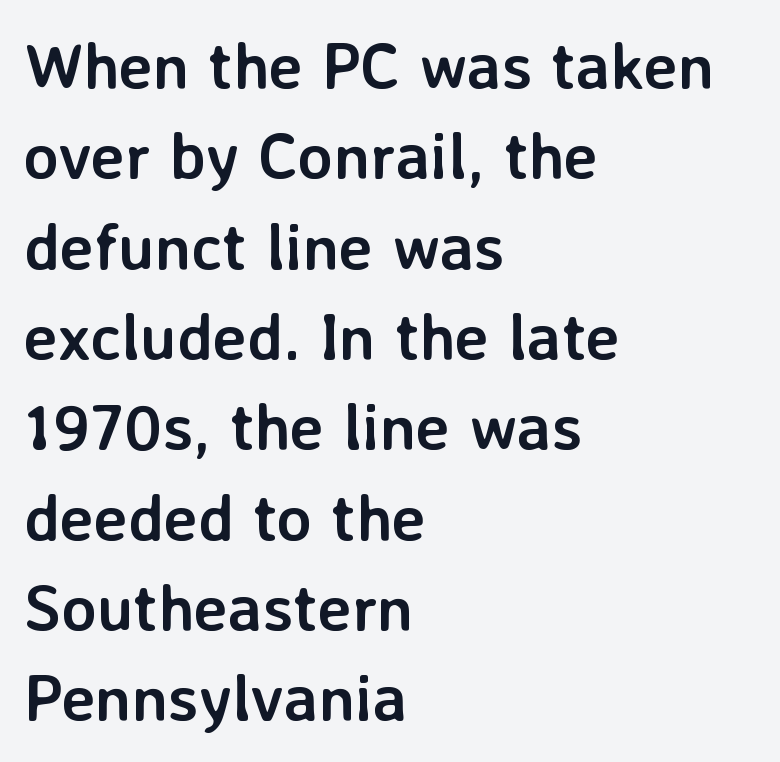
{"serif": "no", "italic": "no", "bold": "yes", "weight": "semibold", "width": "normal", "stroke_contrast": "low", "x_height": "medium", "monospaced": "no", "underline": "no", "align": "left", "line_spacing": "normal", "line_spacing_ratio": 1.39, "letter_spacing": "normal", "letter_spacing_em": 0.0, "glyph_px": 65}
